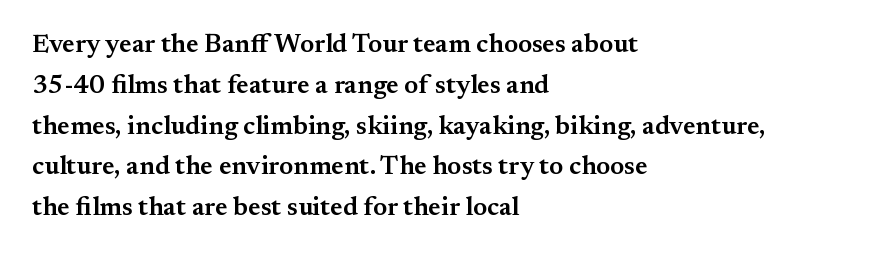
Q: Is the text bold? A: Semi-bold.
Q: Is the text italic (slanted)? A: No, it is upright.
Q: Is the text underlined? A: No.
Q: How is the paragraph aligned? A: Left-aligned.
Q: Is the spacing between letters normal or unusually wide? A: Normal.
Q: Is the spacing between lines tight, normal or loose? A: Normal.
